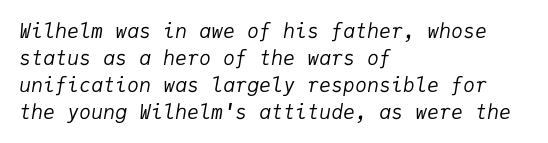
Q: Is the text bold? A: No.
Q: Is the text italic (slanted)? A: Yes, it leans right by about 9 degrees.
Q: Is the text underlined? A: No.
Q: How is the paragraph aligned? A: Left-aligned.
Q: Is the spacing between letters normal or unusually wide? A: Normal.
Q: Is the spacing between lines tight, normal or loose? A: Normal.
